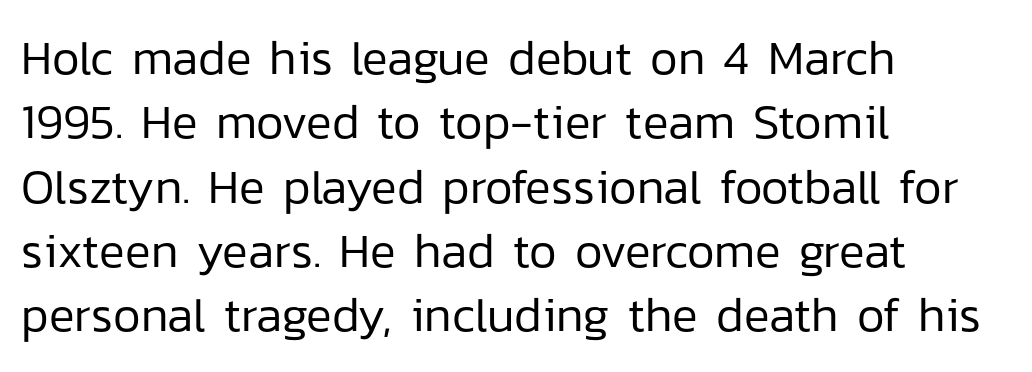
Q: Is the text bold? A: No.
Q: Is the text italic (slanted)? A: No, it is upright.
Q: Is the typeface a serif or a sans-serif typeface? A: Sans-serif.
Q: Is the text underlined? A: No.
Q: How is the paragraph aligned? A: Left-aligned.
Q: Is the spacing between letters normal or unusually wide? A: Normal.
Q: Is the spacing between lines tight, normal or loose? A: Normal.
Q: Width (condensed, normal, or wide)? A: Normal.
Q: Stroke contrast? A: Low.
Q: x-height? A: Medium.
Q: Monospaced? A: No.
